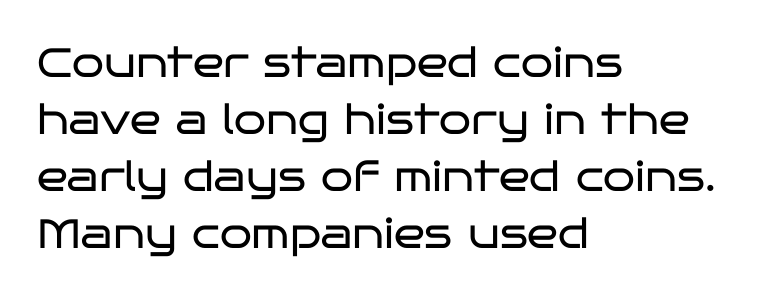
The image shows 41 px regular-weight, wide sans-serif type, upright; set left-aligned, normal line spacing (1.39x), normal letter spacing, not underlined; low stroke contrast and a large x-height.
